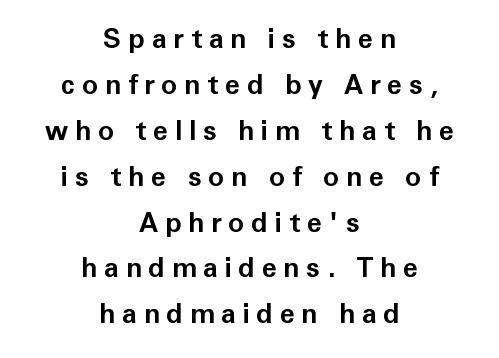
This is heavy type, rendered in bold. Does the copy run flush right? No — it is centered line by line. A clean baseline with only descenders dipping below it. Loose tracking; the words dissolve into strings of separated letters.
